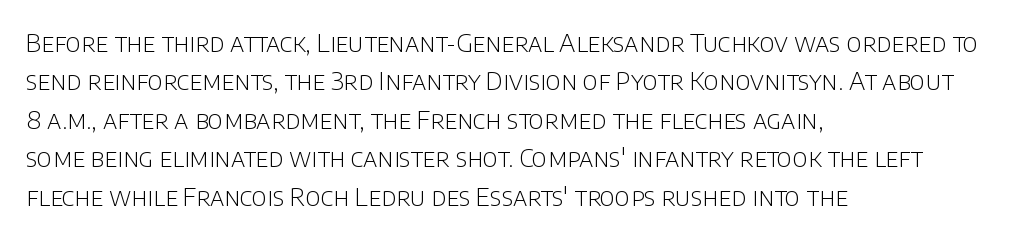
{"italic": "no", "bold": "no", "underline": "no", "align": "left", "line_spacing": "normal", "line_spacing_ratio": 1.54, "letter_spacing": "normal", "letter_spacing_em": 0.0, "glyph_px": 25}
